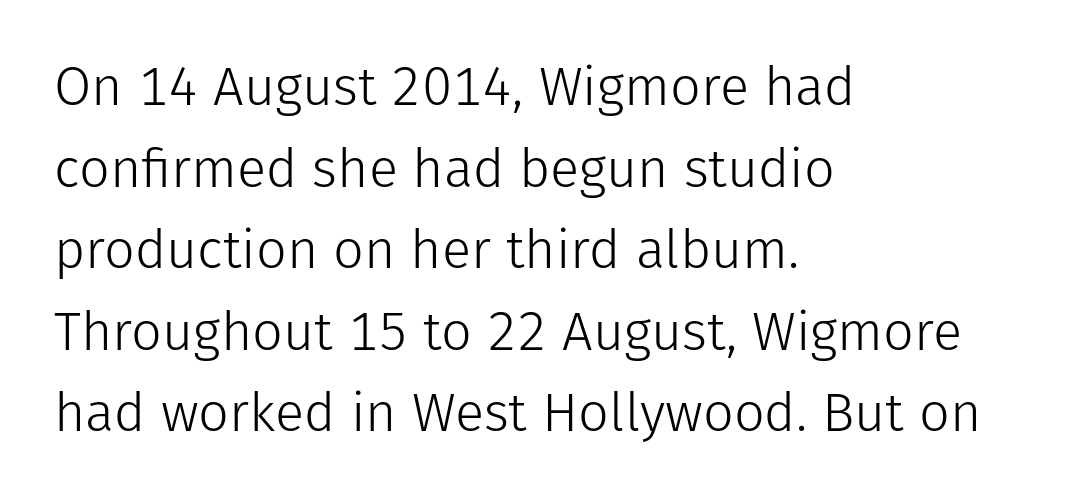
The image shows 54 px light sans-serif type, upright; set left-aligned, normal line spacing (1.51x), normal letter spacing, not underlined; low stroke contrast and a medium x-height.
